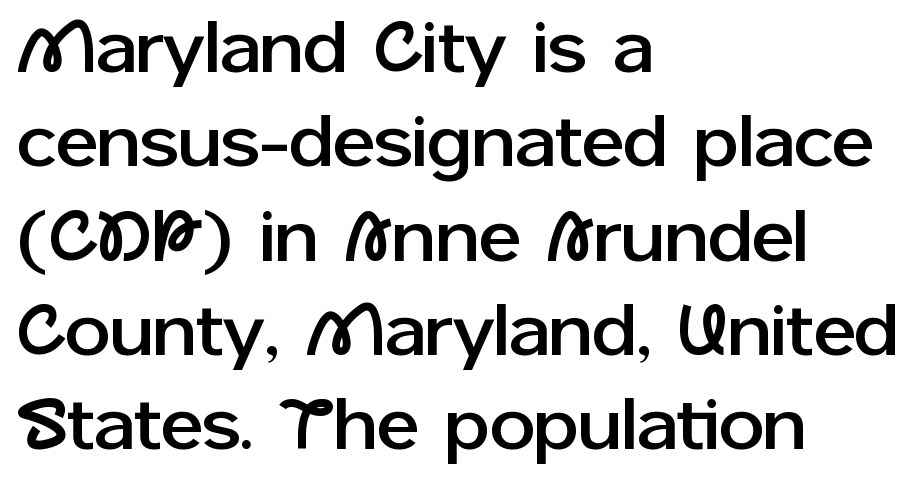
{"serif": "no", "italic": "no", "width": "normal", "stroke_contrast": "low", "x_height": "medium", "monospaced": "no", "underline": "no", "align": "left", "line_spacing": "normal", "line_spacing_ratio": 1.31, "letter_spacing": "normal", "letter_spacing_em": 0.0, "glyph_px": 72}
